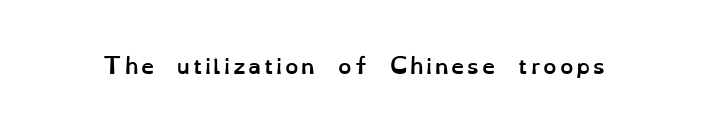
{"italic": "no", "bold": "yes", "underline": "no", "glyph_px": 21}
